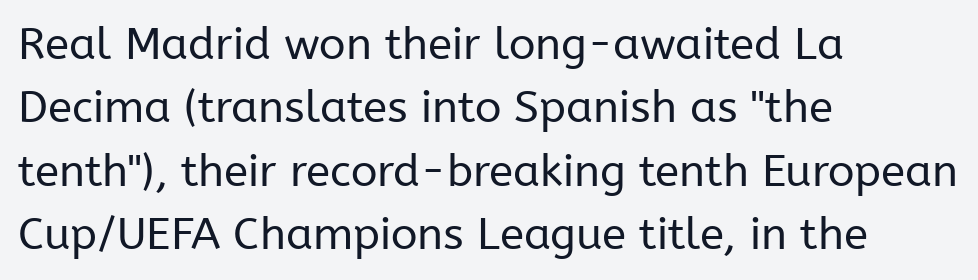
Does extra space separate the letters? No, they use regular spacing. This sample keeps an unexceptional amount of space between lines. The face used here is proportionally spaced, like ordinary book or web type. Short and long lines alike share a common starting point at left. Every character sits straight up, as roman type does. Each stroke keeps to a modest, everyday thickness or less.
